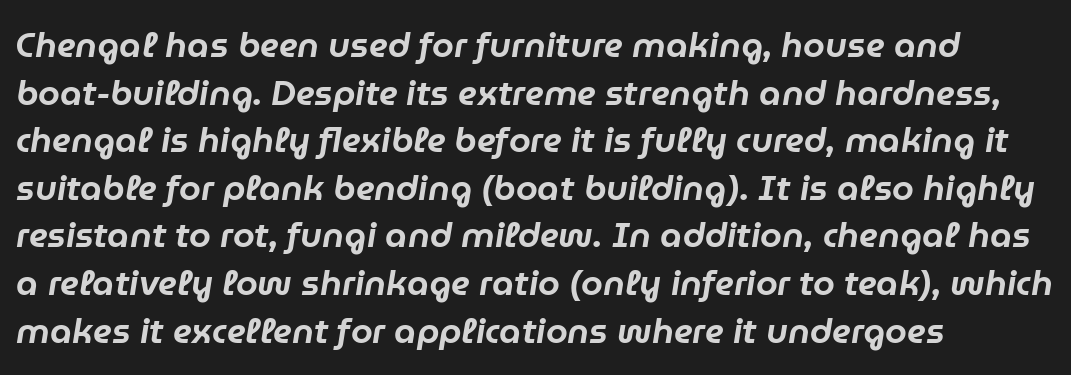
The image shows 35 px text type, italic (leaning right); set left-aligned, normal line spacing (1.36x), normal letter spacing, not underlined; low stroke contrast and a medium x-height.
